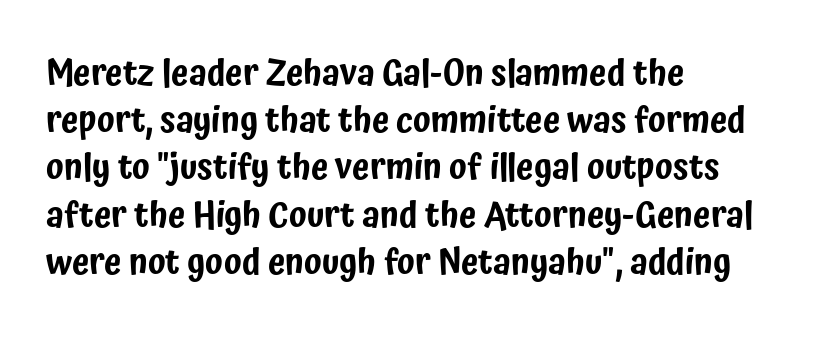
The image shows 35 px condensed sans-serif type, upright; set left-aligned, normal line spacing (1.35x), normal letter spacing, not underlined; low stroke contrast and a medium x-height.
